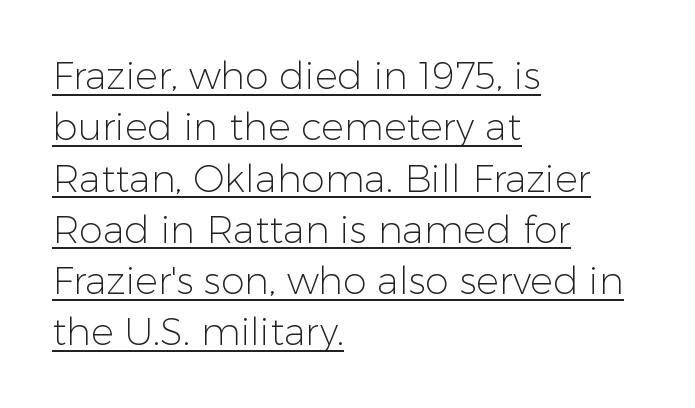
The image shows 38 px light sans-serif type, upright; set left-aligned, normal line spacing (1.35x), normal letter spacing, underlined; low stroke contrast and a medium x-height.
